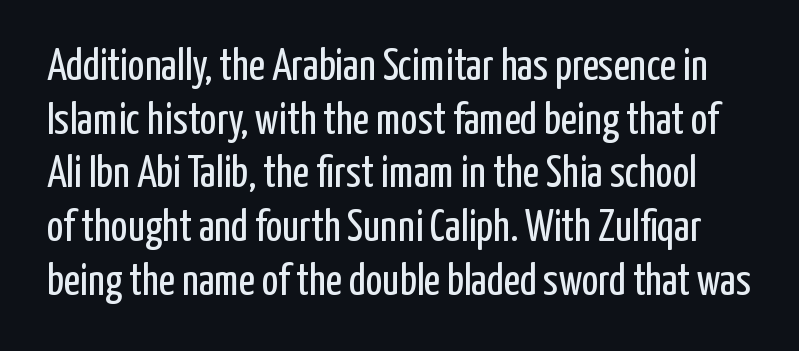
Here the designer chose a conventional face with non-uniform glyph widths. Has an underline been added? It has not. Inter-character spacing is left at the font's built-in metrics. The weight tops out at a normal text grade. Notice how the stems are strictly vertical — no italics here.
